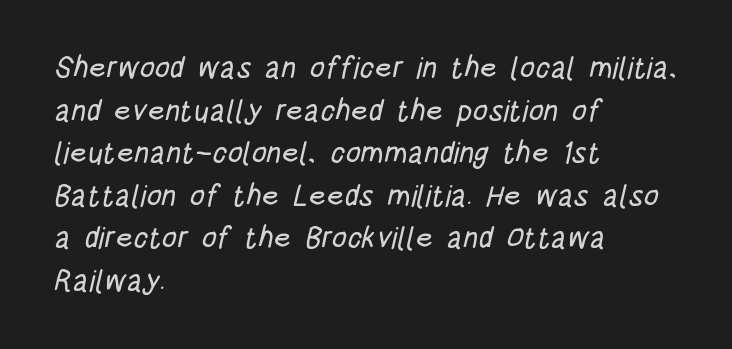
Q: Is the typeface a serif or a sans-serif typeface? A: Sans-serif.
Q: Is the text underlined? A: No.
Q: How is the paragraph aligned? A: Left-aligned.
Q: Is the spacing between letters normal or unusually wide? A: Normal.
Q: Is the spacing between lines tight, normal or loose? A: Normal.
Q: Width (condensed, normal, or wide)? A: Condensed.
Q: Stroke contrast? A: Low.
Q: x-height? A: Large.
Q: Monospaced? A: No.
